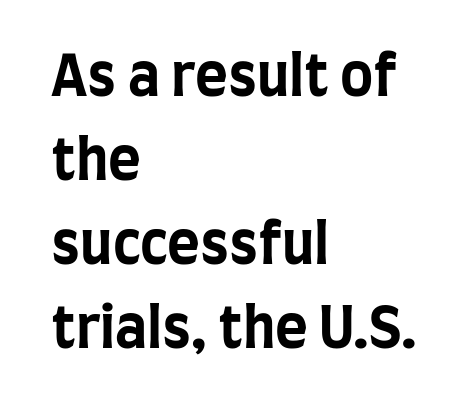
Each line starts at the same left margin while the right side varies. In terms of weight, the rendering is a true, heavy bold. What kind of face is this? One without serifs — a sans. Check under the words: just untouched page. Every character sits straight up, as roman type does.
